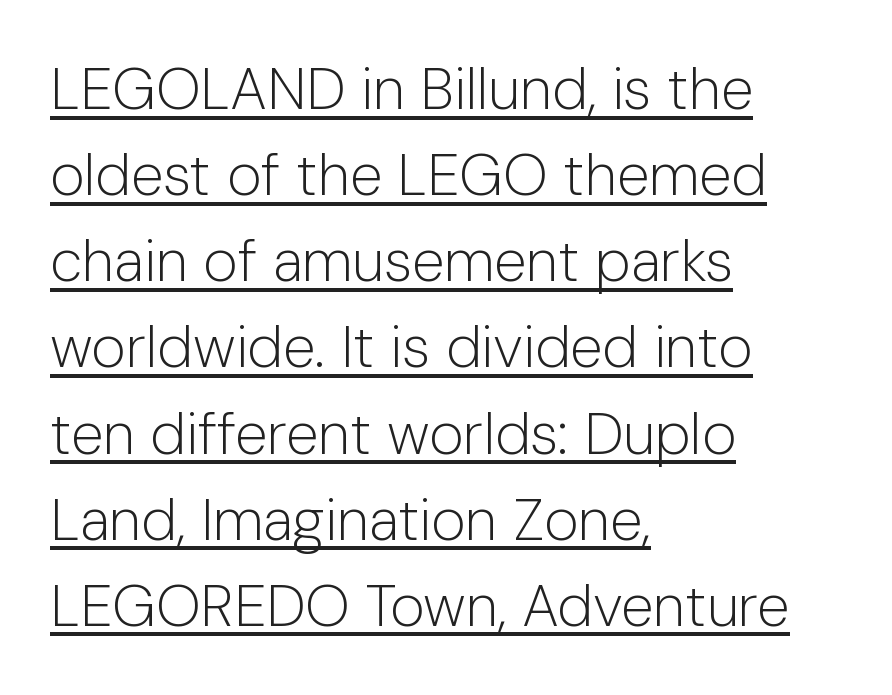
{"serif": "no", "italic": "no", "bold": "no", "weight": "light", "width": "normal", "stroke_contrast": "low", "x_height": "medium", "monospaced": "no", "underline": "yes", "align": "left", "line_spacing": "normal", "line_spacing_ratio": 1.46, "letter_spacing": "normal", "letter_spacing_em": 0.0, "glyph_px": 59}
